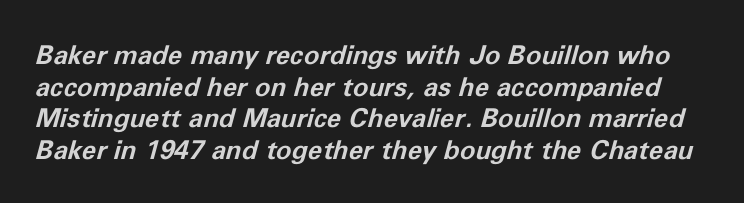
Q: Is the text bold? A: Yes.
Q: Is the text italic (slanted)? A: Yes, it leans right by about 11 degrees.
Q: Is the text underlined? A: No.
Q: Is the spacing between letters normal or unusually wide? A: Normal.
